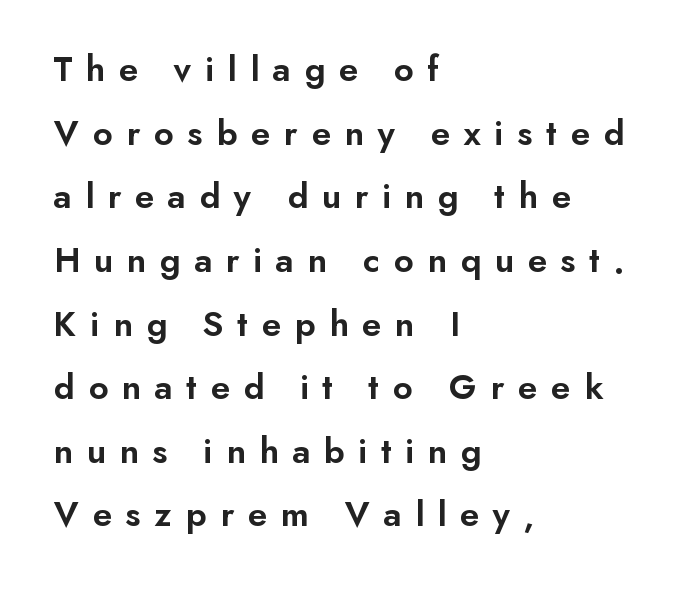
The image shows 37 px semibold sans-serif type, upright; set left-aligned, line spacing 1.72x, unusually wide letter spacing (+0.36 em), not underlined; low stroke contrast and a small x-height.
